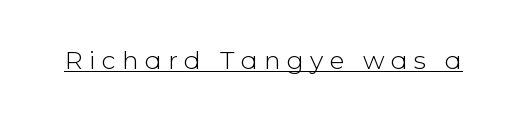
{"italic": "no", "bold": "no", "underline": "yes", "letter_spacing": "wide", "letter_spacing_em": 0.25, "glyph_px": 25}
